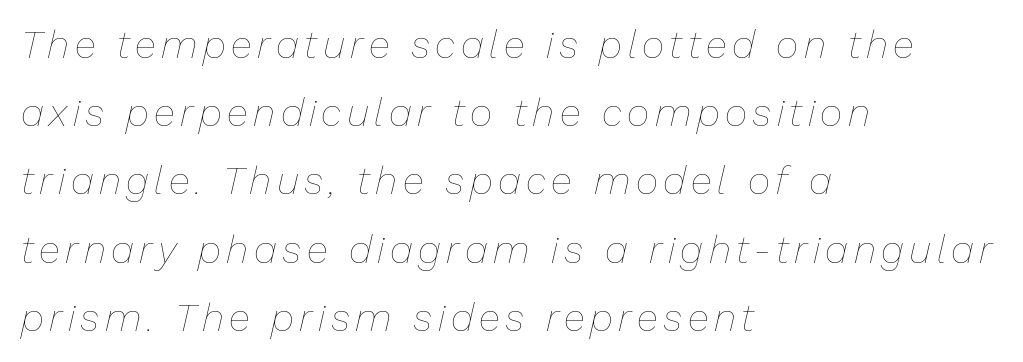
The image shows 39 px thin type, italic (leaning right); set left-aligned, line spacing 1.75x, not underlined; low stroke contrast and a medium x-height.
